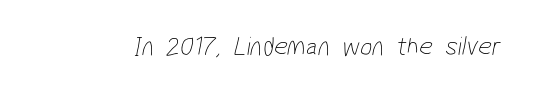
{"bold": "no", "underline": "no", "letter_spacing": "normal", "letter_spacing_em": 0.0, "glyph_px": 27}
